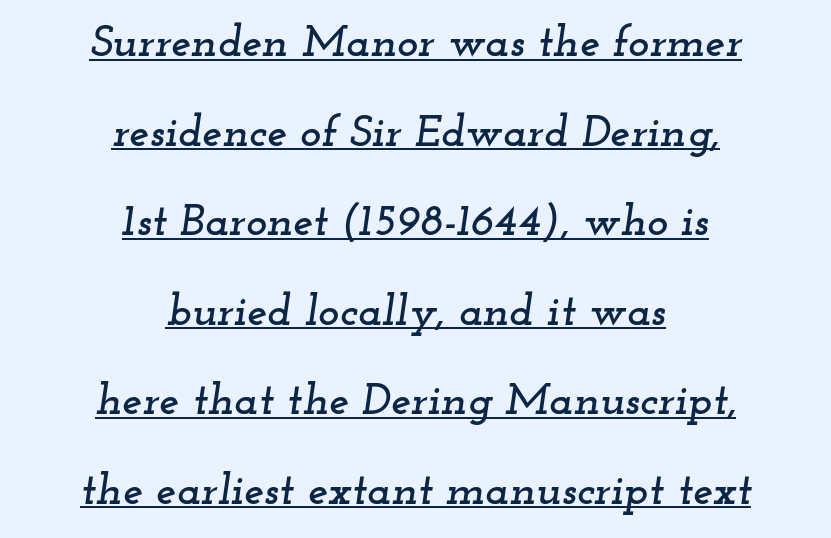
Q: Is the text italic (slanted)? A: Yes, it leans right by about 12 degrees.
Q: Is the typeface a serif or a sans-serif typeface? A: Serif.
Q: Is the text underlined? A: Yes.
Q: How is the paragraph aligned? A: Centered.
Q: Is the spacing between letters normal or unusually wide? A: Normal.
Q: Is the spacing between lines tight, normal or loose? A: Loose.
Q: Width (condensed, normal, or wide)? A: Wide.
Q: Stroke contrast? A: Low.
Q: x-height? A: Small.
Q: Monospaced? A: No.
